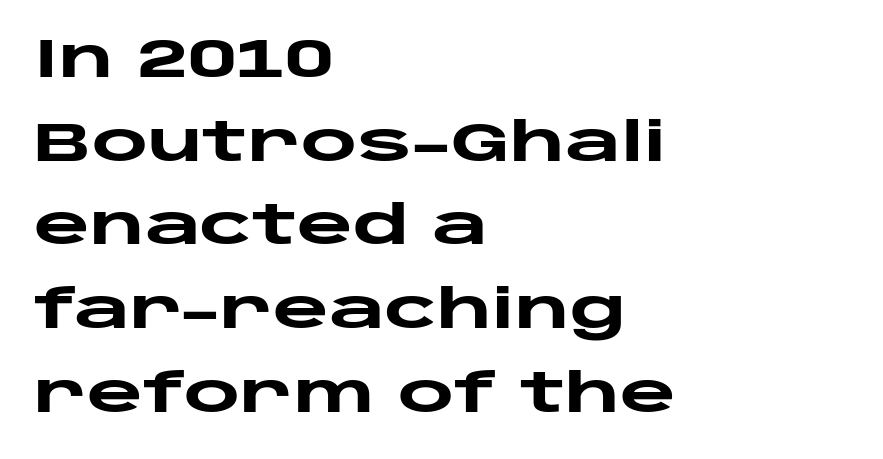
The image shows 54 px heavy, wide sans-serif type, upright; set left-aligned, normal line spacing (1.55x), normal letter spacing, not underlined; low stroke contrast and a large x-height.
